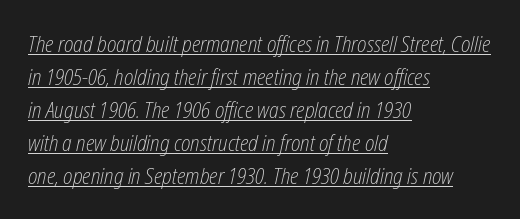
The image shows 22 px text type, italic (leaning right); set left-aligned, normal line spacing (1.5x), normal letter spacing, underlined.
